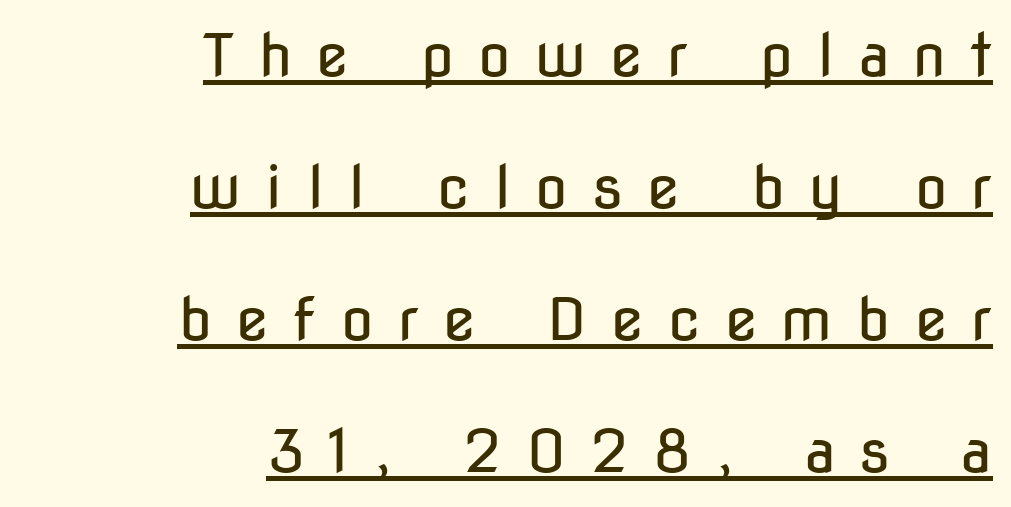
Like a heading marked for emphasis, these lines bear an underscore. Spacing verdict: proportional, widths tailored to each character. Widely set lines give the paragraph a tall, airy silhouette. Which margin do the lines hug? The right one — the left edge is uneven. The glyphs in this specimen are sans serif. The face looks like a standard text weight, possibly lighter.
